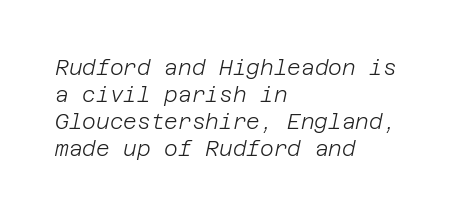
{"italic": "yes", "lean": "right", "slant_degrees": 12, "bold": "no", "underline": "no", "align": "left", "line_spacing": "normal", "line_spacing_ratio": 1.29, "letter_spacing": "normal", "letter_spacing_em": 0.0, "glyph_px": 21}
